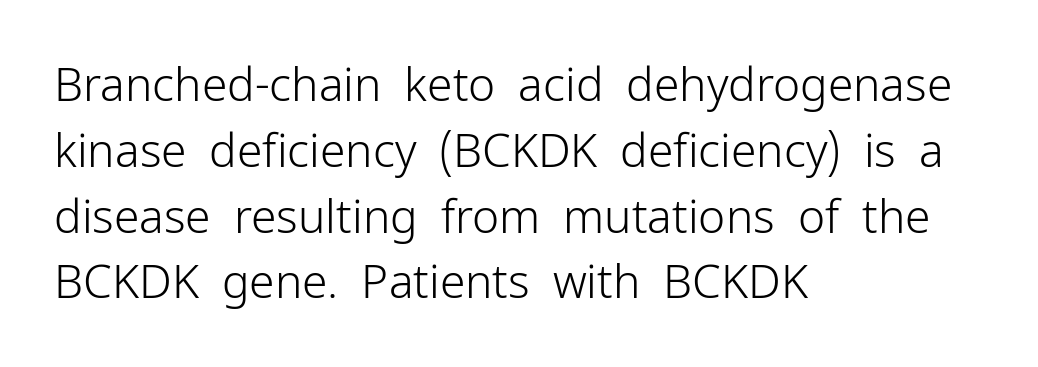
Q: Is the text bold? A: No.
Q: Is the text italic (slanted)? A: No, it is upright.
Q: Is the typeface a serif or a sans-serif typeface? A: Sans-serif.
Q: Is the text underlined? A: No.
Q: How is the paragraph aligned? A: Left-aligned.
Q: Is the spacing between letters normal or unusually wide? A: Normal.
Q: Is the spacing between lines tight, normal or loose? A: Normal.
Q: Width (condensed, normal, or wide)? A: Normal.
Q: Stroke contrast? A: Low.
Q: x-height? A: Medium.
Q: Monospaced? A: No.
